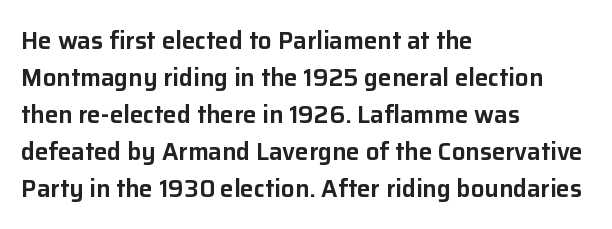
{"italic": "no", "underline": "no", "align": "left", "line_spacing": "normal", "line_spacing_ratio": 1.54, "letter_spacing": "normal", "letter_spacing_em": 0.0, "glyph_px": 24}
